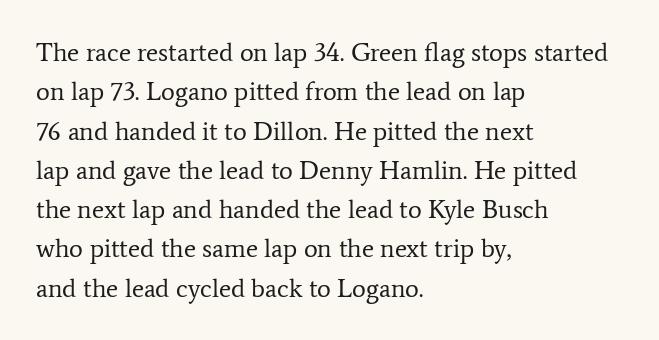
{"italic": "no", "bold": "no", "underline": "no", "align": "left", "line_spacing": "normal", "line_spacing_ratio": 1.51, "letter_spacing": "normal", "letter_spacing_em": 0.0, "glyph_px": 26}
